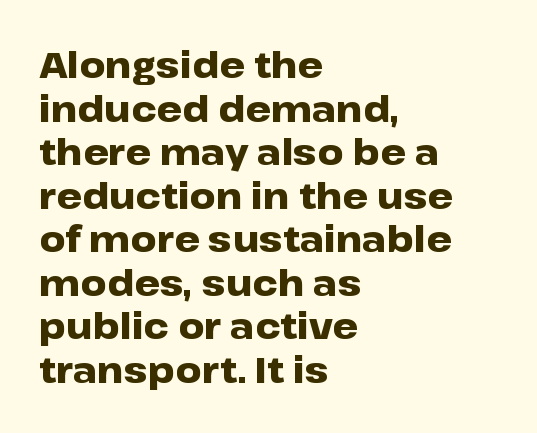
The image shows 36 px heavy, wide sans-serif type, upright; set left-aligned, line spacing 1.21x, normal letter spacing, not underlined; low stroke contrast and a medium x-height.
